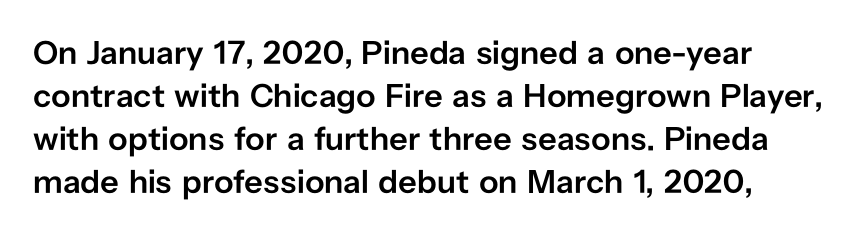
The image shows 33 px semibold sans-serif type, upright; set left-aligned, normal line spacing (1.3x), normal letter spacing, not underlined; low stroke contrast and a medium x-height.
